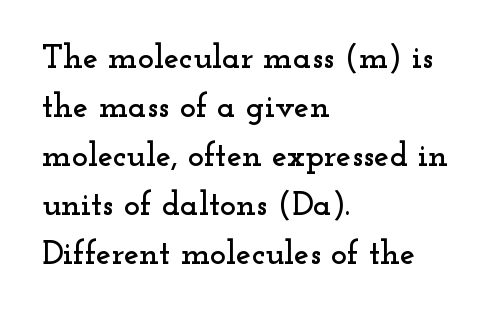
Only glyphs here, with clear space below each row. This rendering leaves character spacing at its baseline value. Do the characters align in a grid? No, the font is proportional. Vertically, the passage feels balanced, rows spaced as you'd expect.
